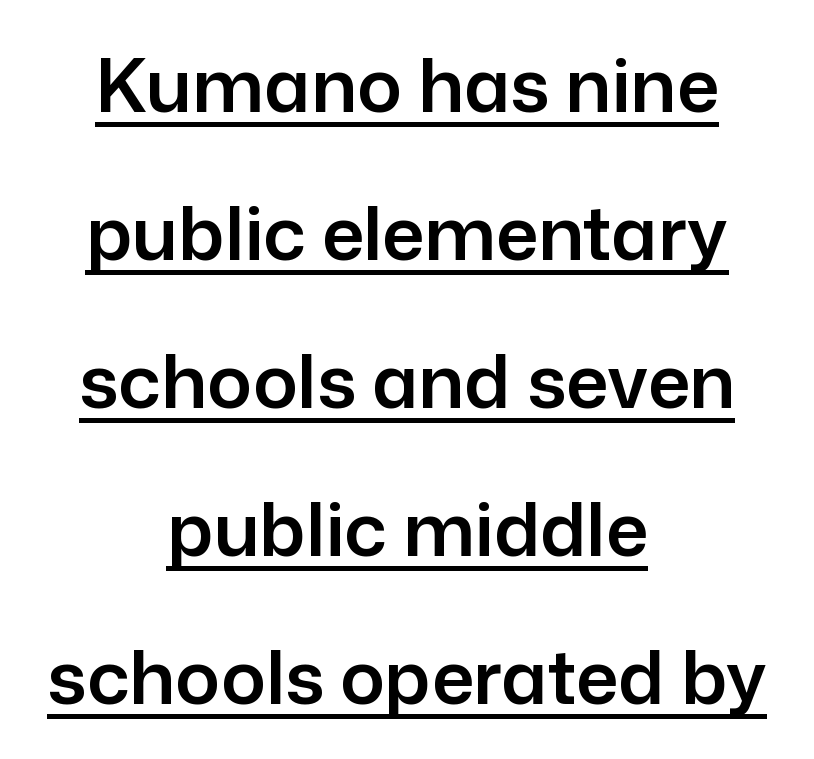
{"serif": "no", "italic": "no", "width": "normal", "stroke_contrast": "low", "x_height": "medium", "monospaced": "no", "underline": "yes", "align": "center", "line_spacing": "loose", "line_spacing_ratio": 2.0, "letter_spacing": "normal", "letter_spacing_em": 0.0, "glyph_px": 74}
